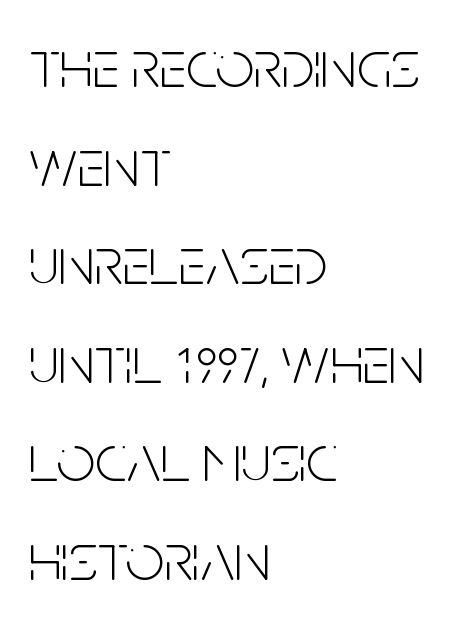
The image shows 68 px light, condensed sans-serif type, upright; set left-aligned, normal line spacing (1.45x), normal letter spacing, not underlined; low stroke contrast and a large x-height.
